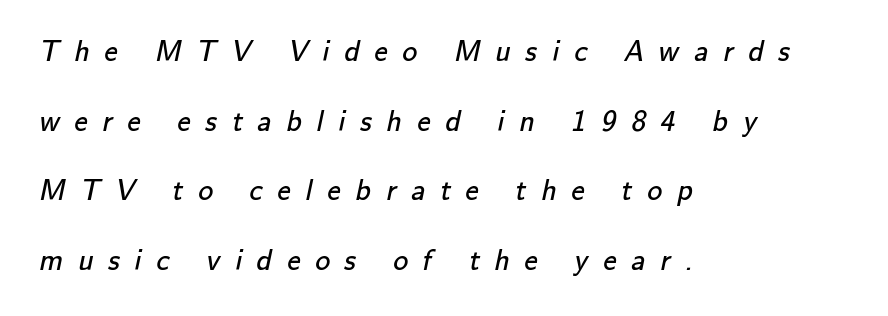
Q: Is the text bold? A: No.
Q: Is the typeface a serif or a sans-serif typeface? A: Sans-serif.
Q: Is the text underlined? A: No.
Q: How is the paragraph aligned? A: Left-aligned.
Q: Is the spacing between letters normal or unusually wide? A: Unusually wide.
Q: Is the spacing between lines tight, normal or loose? A: Loose.
Q: Width (condensed, normal, or wide)? A: Normal.
Q: Stroke contrast? A: Low.
Q: x-height? A: Small.
Q: Monospaced? A: No.
